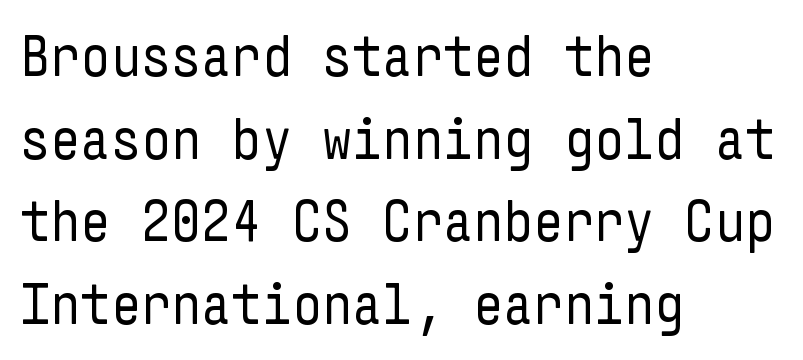
{"serif": "no", "italic": "no", "bold": "no", "weight": "regular", "width": "condensed", "stroke_contrast": "low", "x_height": "medium", "underline": "no", "align": "left", "line_spacing": "normal", "line_spacing_ratio": 1.4, "letter_spacing": "normal", "letter_spacing_em": 0.0, "glyph_px": 59}
